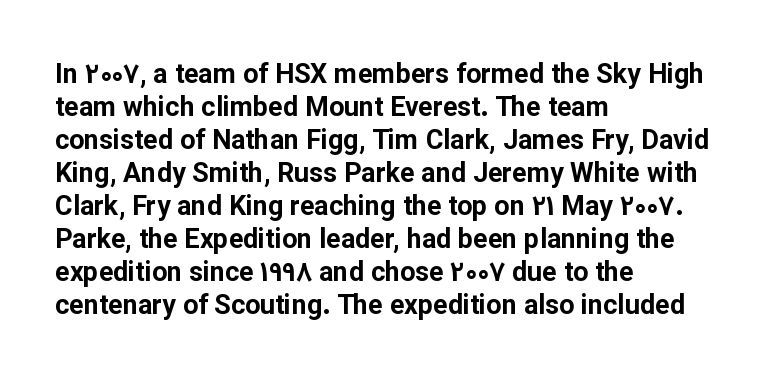
Words float on clear page, feet unadorned. Does the lettering tilt? It doesn't — this is upright. Visually the block forms a straight wall on the left and a jagged coastline on the right. These words are printed bold, with thick strokes throughout. Characters follow at the spacing the type designer built in.
